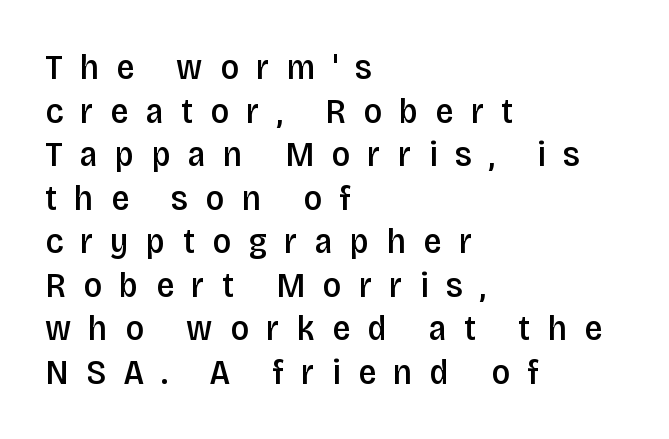
{"serif": "no", "italic": "no", "bold": "semi", "weight": "semibold", "width": "condensed", "stroke_contrast": "low", "x_height": "large", "monospaced": "no", "underline": "no", "align": "left", "line_spacing_ratio": 1.21, "letter_spacing": "wide", "letter_spacing_em": 0.48, "glyph_px": 36}
